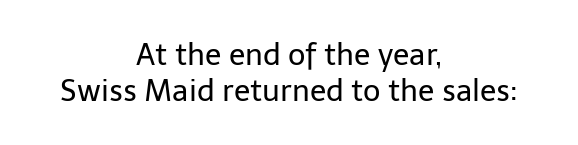
Q: Is the text bold? A: No.
Q: Is the text italic (slanted)? A: No, it is upright.
Q: Is the typeface a serif or a sans-serif typeface? A: Sans-serif.
Q: Is the text underlined? A: No.
Q: How is the paragraph aligned? A: Centered.
Q: Is the spacing between letters normal or unusually wide? A: Normal.
Q: Width (condensed, normal, or wide)? A: Normal.
Q: Stroke contrast? A: Low.
Q: x-height? A: Medium.
Q: Monospaced? A: No.
